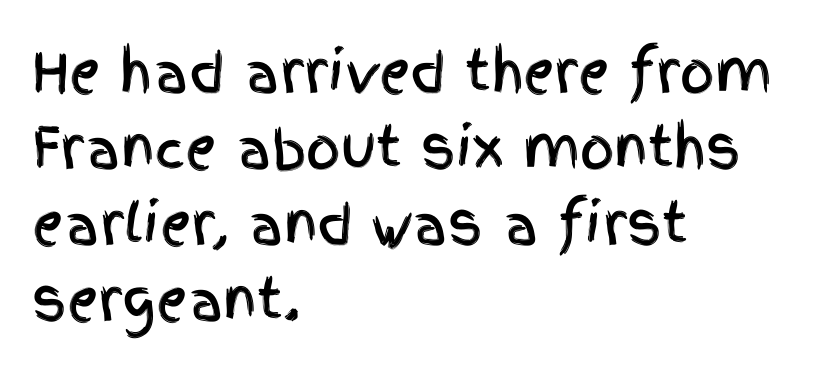
The rows are spaced the way most documents space them. This sample is left-justified, so line endings fall wherever the words run out. Is the letter spacing exaggerated? No — it looks like the ordinary default. In terms of letterform style, serifs are entirely absent.
